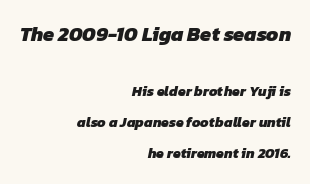
The image shows 20 px bold type; set right-aligned, loose line spacing (2.23x), normal letter spacing, not underlined; the first (top) block is 1.43x larger.
